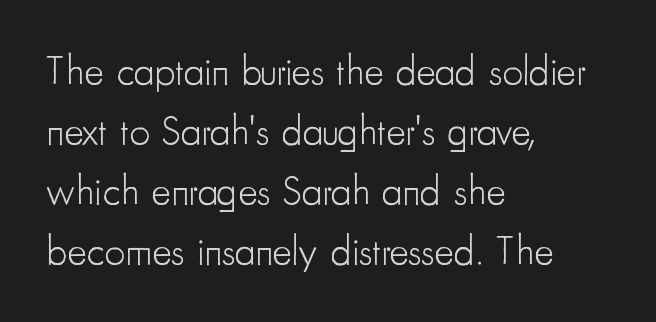
The image shows 41 px light, condensed sans-serif type, upright; set left-aligned, normal line spacing (1.46x), normal letter spacing, not underlined; low stroke contrast and a small x-height.
